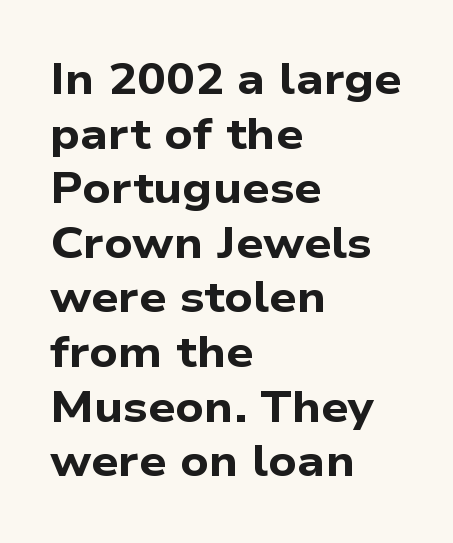
The image shows 43 px bold, wide sans-serif type; set left-aligned, normal line spacing (1.27x), normal letter spacing, not underlined; low stroke contrast and a medium x-height.
